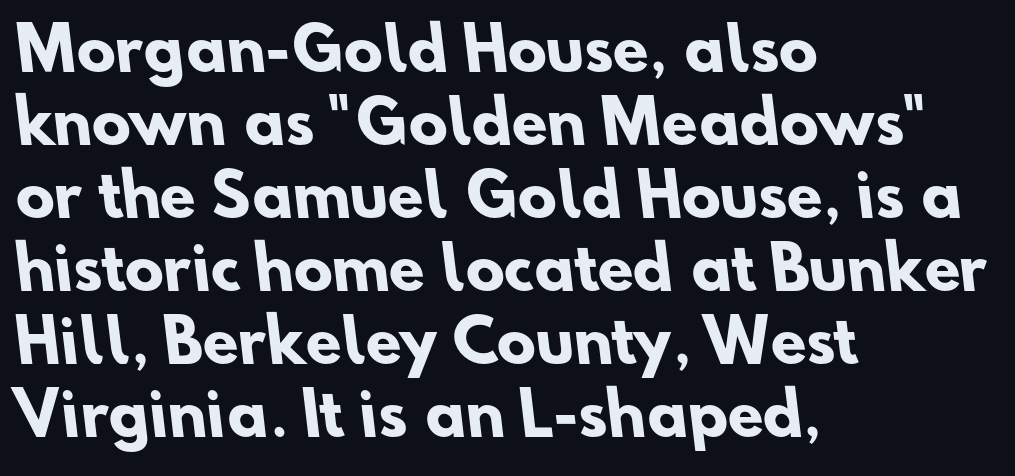
Does the weight exceed regular? Yes, all the way to bold. The letters advance in unequal steps, a hallmark of proportional type. Observe the ordinary spacing: letters are neighbours, not strangers. The zone under the glyphs is completely vacant.
